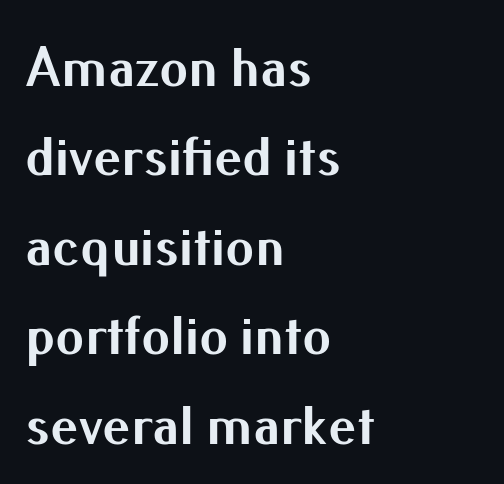
In CSS terms this would be text-align: left. Varying glyph widths throughout — classic text-font behaviour. What kind of face is this? One without serifs — a sans. The line texture is even and compact thanks to regular tracking.
